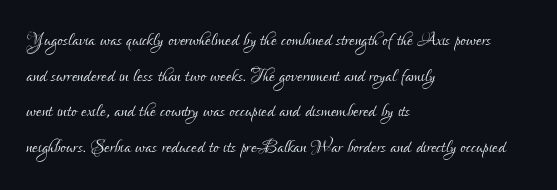
The image shows 25 px text type; set left-aligned, normal line spacing (1.43x), normal letter spacing, not underlined.
